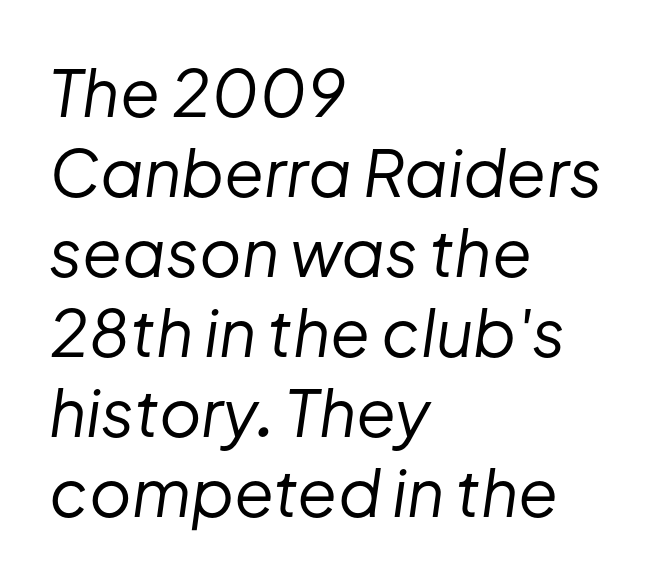
Q: Is the text bold? A: No.
Q: Is the text italic (slanted)? A: Yes, it leans right by about 8 degrees.
Q: Is the text underlined? A: No.
Q: How is the paragraph aligned? A: Left-aligned.
Q: Is the spacing between letters normal or unusually wide? A: Normal.
Q: Width (condensed, normal, or wide)? A: Normal.
Q: Stroke contrast? A: Low.
Q: x-height? A: Medium.
Q: Monospaced? A: No.
